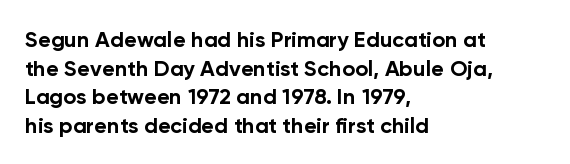
The image shows 22 px bold type, upright; set left-aligned, normal line spacing (1.3x), normal letter spacing, not underlined.
